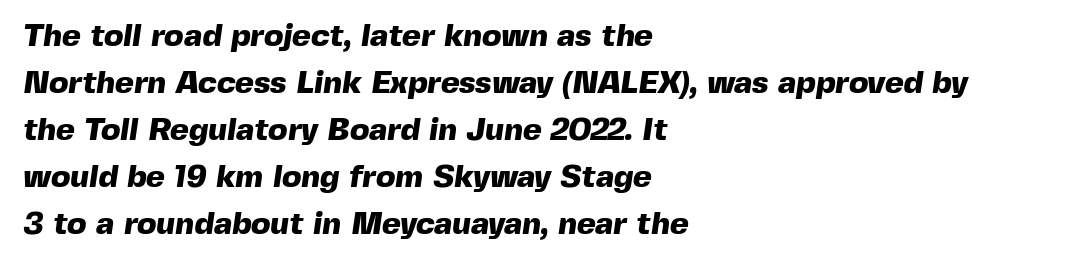
The image shows 32 px heavy sans-serif type; set left-aligned, normal line spacing (1.47x), normal letter spacing, not underlined; a medium x-height.
